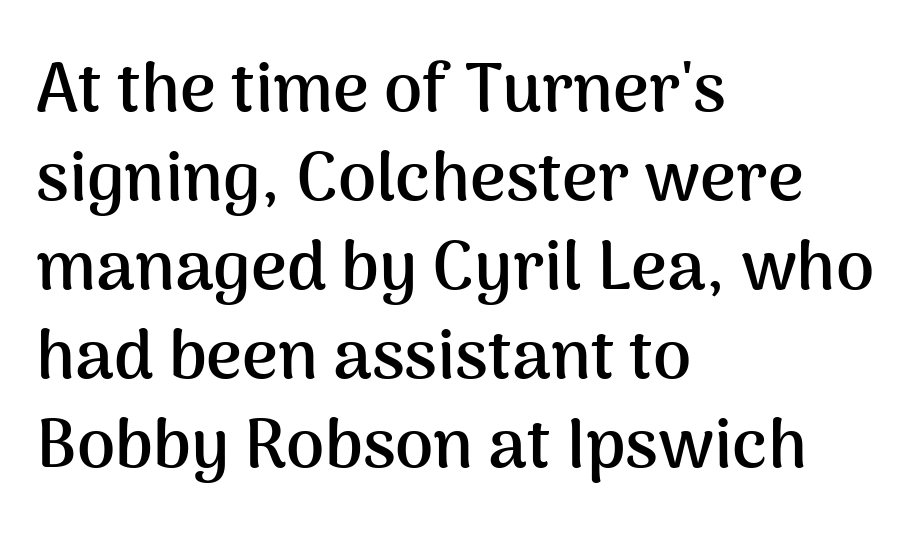
Quick note: underline off. Horizontal bands of white between lines are of average thickness. Character widths vary here, with narrow letters taking less room than wide ones. The type is set solid horizontally, with unmodified tracking.
